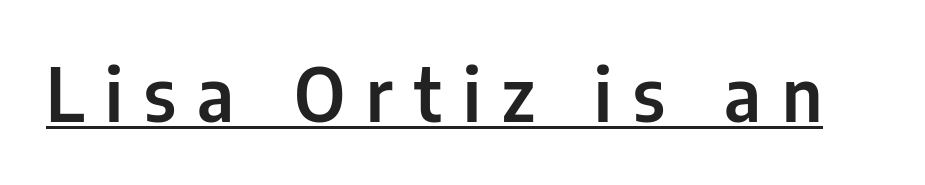
The image shows 73 px condensed sans-serif type, upright; set unusually wide letter spacing (+0.29 em), underlined; low stroke contrast and a medium x-height.
